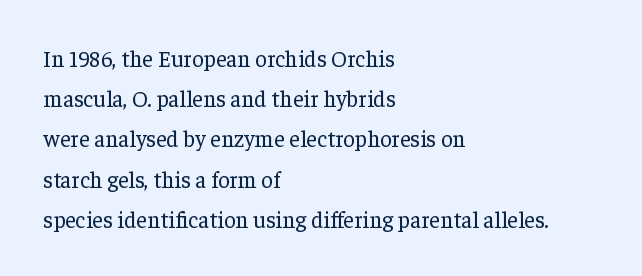
The image shows 23 px text type, upright; set left-aligned, line spacing 1.75x, normal letter spacing, not underlined.
